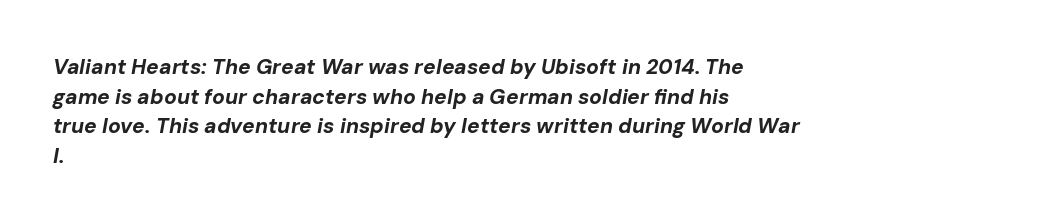
{"italic": "yes", "lean": "right", "slant_degrees": 10, "bold": "yes", "underline": "no", "align": "left", "line_spacing": "normal", "line_spacing_ratio": 1.41, "letter_spacing": "normal", "letter_spacing_em": 0.0, "glyph_px": 21}
